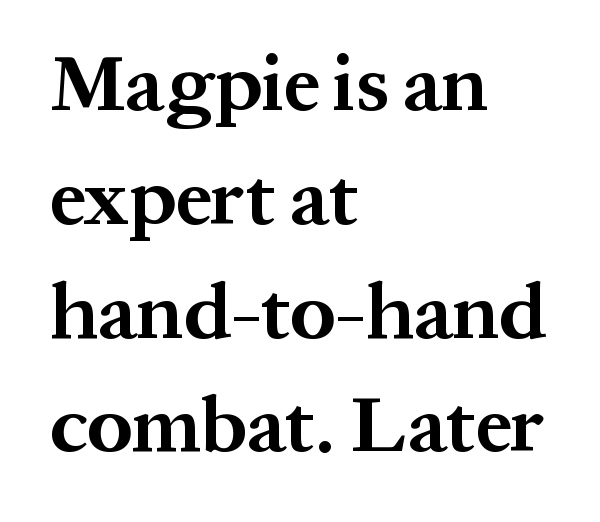
Tracking here is standard; glyphs follow each other at the usual distance. The letters stand straight up with perfectly vertical stems. Check where the strokes stop: tiny serifs finish them off. Visually the block forms a straight wall on the left and a jagged coastline on the right. Set as a true bold cut, around the 700 mark.
